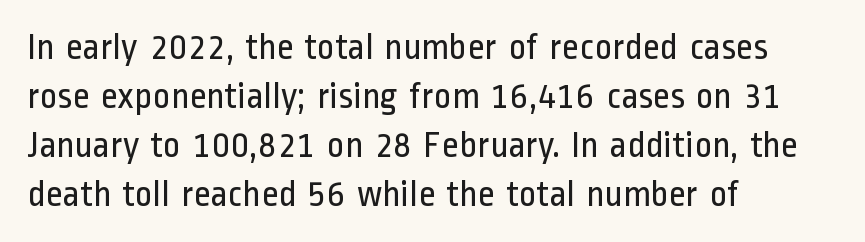
The image shows 37 px regular-weight, condensed sans-serif type, upright; set left-aligned, normal line spacing (1.32x), normal letter spacing, not underlined; low stroke contrast and a medium x-height.
